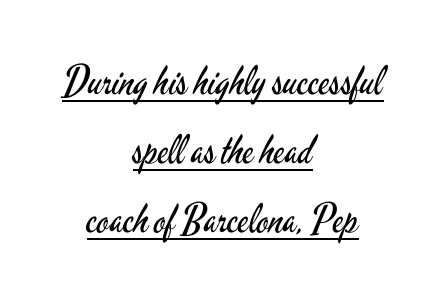
The image shows 40 px regular-weight, condensed sans-serif type; set centered, line spacing 1.73x, normal letter spacing, underlined; low stroke contrast and a small x-height.
